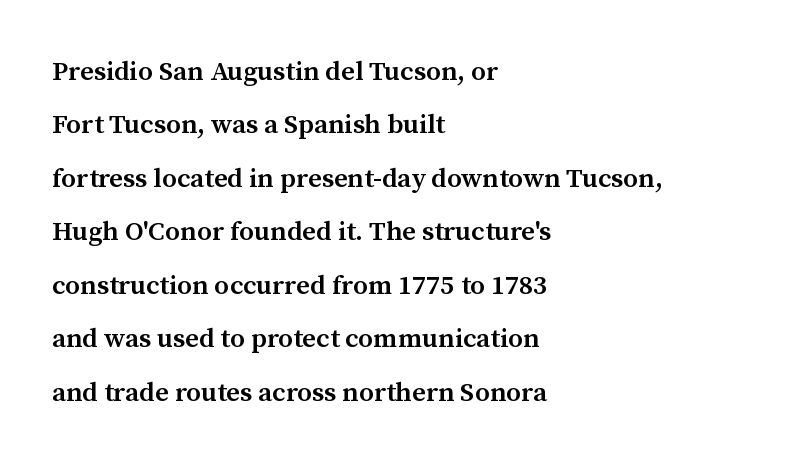
The space between consecutive lines is lavish. A classic flush-left, rag-right setting is used for this passage. Any mark beneath the type? The region is blank. You could call the tracking neutral — neither tight nor loose. What weight is shown? A semibold, between regular and bold.
